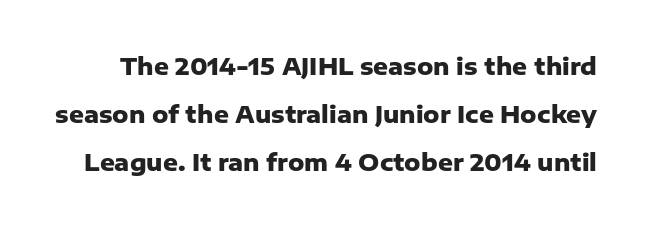
Q: Is the text bold? A: Yes.
Q: Is the text italic (slanted)? A: No, it is upright.
Q: Is the text underlined? A: No.
Q: Is the spacing between letters normal or unusually wide? A: Normal.
Q: Is the spacing between lines tight, normal or loose? A: Loose.
